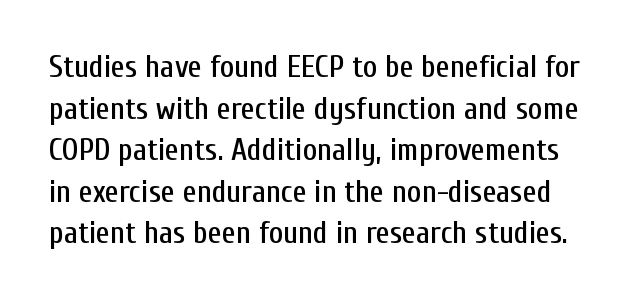
Ascenders rise straight up at ninety degrees. Bare-footed words on every line. Short note: letters normally spaced. Examine the stroke ends and you'll find no serifs. These lines are rendered in a variable-pitch font. Reading down the column, the eye jumps a familiar distance to each next line.
